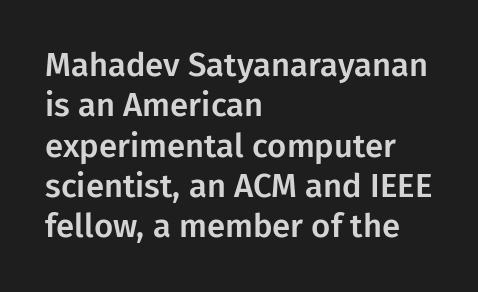
Q: Is the text italic (slanted)? A: No, it is upright.
Q: Is the typeface a serif or a sans-serif typeface? A: Sans-serif.
Q: Is the text underlined? A: No.
Q: How is the paragraph aligned? A: Left-aligned.
Q: Is the spacing between letters normal or unusually wide? A: Normal.
Q: Width (condensed, normal, or wide)? A: Normal.
Q: Stroke contrast? A: Low.
Q: x-height? A: Medium.
Q: Monospaced? A: No.
